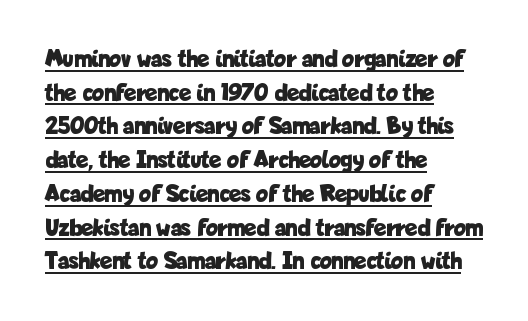
Observe the ordinary spacing: letters are neighbours, not strangers. The words here are underlined. This is the regular roman posture of the typeface. This sample keeps an unexceptional amount of space between lines. The typesetter chose a ragged-right arrangement here.
